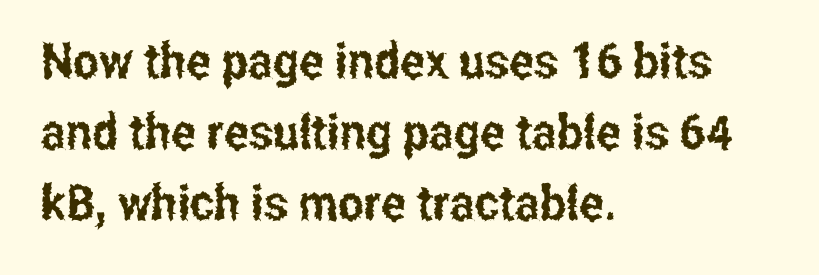
{"serif": "no", "italic": "no", "width": "condensed", "stroke_contrast": "low", "x_height": "medium", "monospaced": "no", "underline": "no", "align": "left", "line_spacing": "normal", "line_spacing_ratio": 1.45, "letter_spacing": "normal", "letter_spacing_em": 0.0, "glyph_px": 49}
